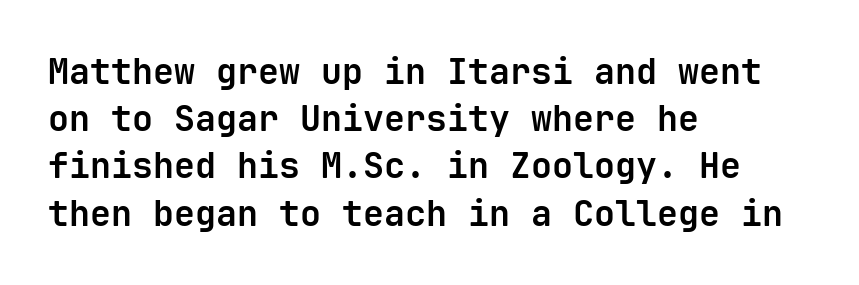
Classification — sans serif. Does the weight exceed regular? Yes, all the way to bold. Only glyphs here, with clear space below each row. Tracking value appears to be zero — textbook default spacing.
